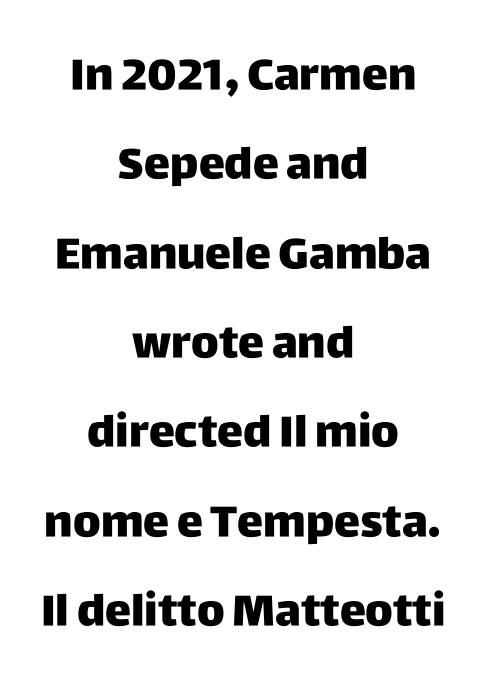
This is roman type, the default non-slanted kind. Alignment: centered. The gap between lines stays unmarked. There is no visible air inserted between adjacent glyphs. The passage shown is emphatically bold. Spacing verdict: proportional, widths tailored to each character.
